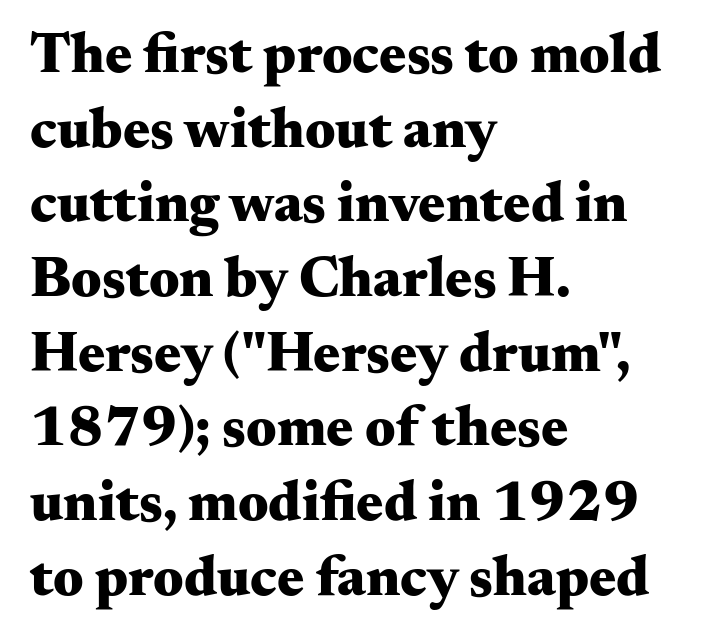
This sample uses a serif face. Honestly, the letter spacing is just normal — you wouldn't notice it. Proportional: the letters do not fall into vertical columns. This rendering uses left alignment, leaving the right contour irregular. The letters stand upright; this is a roman face. Glance below the letters and you will spot only blank space.
